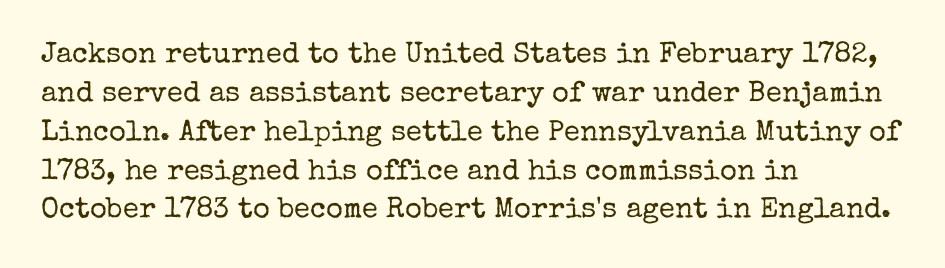
Q: Is the text bold? A: No.
Q: Is the text italic (slanted)? A: No, it is upright.
Q: Is the typeface a serif or a sans-serif typeface? A: Serif.
Q: Is the text underlined? A: No.
Q: How is the paragraph aligned? A: Left-aligned.
Q: Is the spacing between letters normal or unusually wide? A: Normal.
Q: Is the spacing between lines tight, normal or loose? A: Normal.
Q: Width (condensed, normal, or wide)? A: Normal.
Q: Stroke contrast? A: Low.
Q: x-height? A: Medium.
Q: Monospaced? A: No.
